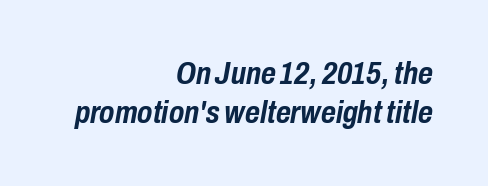
The image shows 32 px semibold, condensed type, italic (leaning right); set right-aligned, line spacing 1.23x, normal letter spacing, not underlined; low stroke contrast and a medium x-height.
